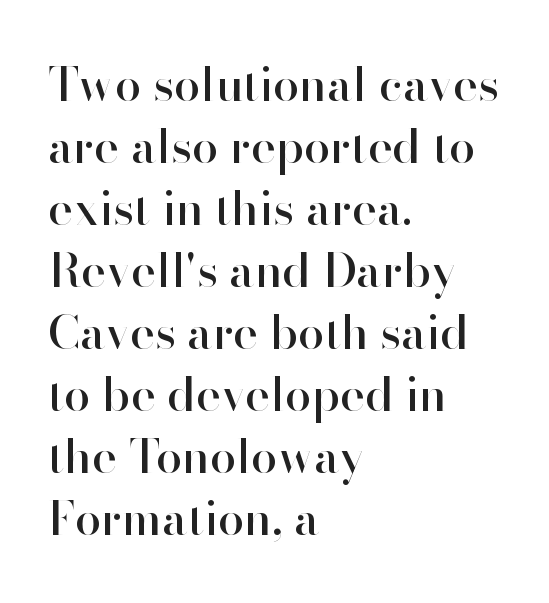
{"serif": "no", "italic": "no", "width": "normal", "stroke_contrast": "high", "x_height": "small", "monospaced": "no", "underline": "no", "align": "left", "line_spacing": "normal", "line_spacing_ratio": 1.32, "letter_spacing": "normal", "letter_spacing_em": 0.0, "glyph_px": 47}
